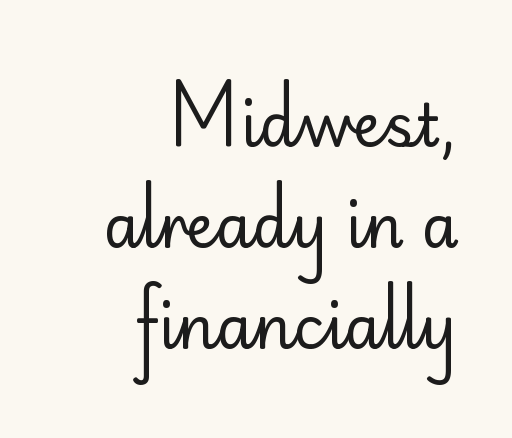
Q: Is the text bold? A: No.
Q: Is the text italic (slanted)? A: No, it is upright.
Q: Is the typeface a serif or a sans-serif typeface? A: Sans-serif.
Q: Is the text underlined? A: No.
Q: How is the paragraph aligned? A: Right-aligned.
Q: Is the spacing between letters normal or unusually wide? A: Normal.
Q: Width (condensed, normal, or wide)? A: Normal.
Q: Stroke contrast? A: Low.
Q: x-height? A: Small.
Q: Monospaced? A: No.
